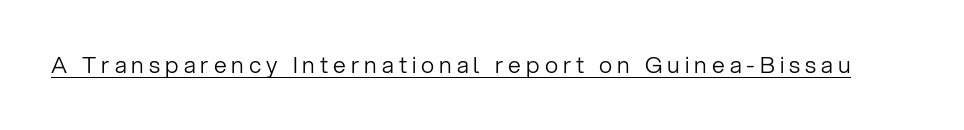
The image shows 23 px text type, upright; set unusually wide letter spacing (+0.22 em), underlined.
